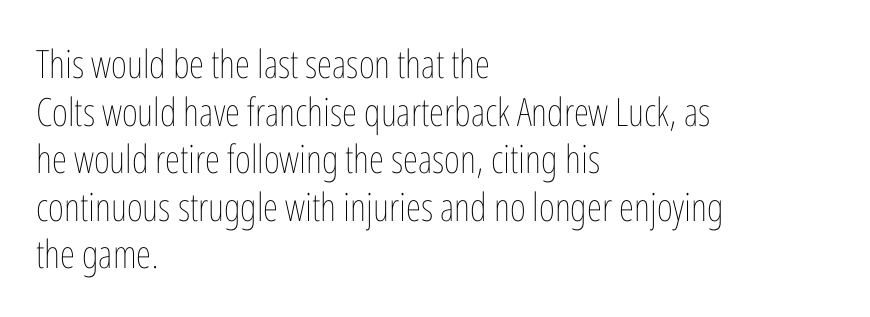
Tracking value appears to be zero — textbook default spacing. Notice how the stems are strictly vertical — no italics here. Descenders are the only things crossing below the line. Horizontal alignment here is leftward, the default for most running prose.
